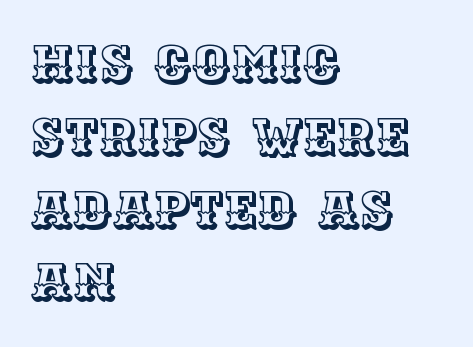
The image shows 52 px text type, upright; set left-aligned, normal line spacing (1.4x), normal letter spacing, not underlined; a large x-height.
